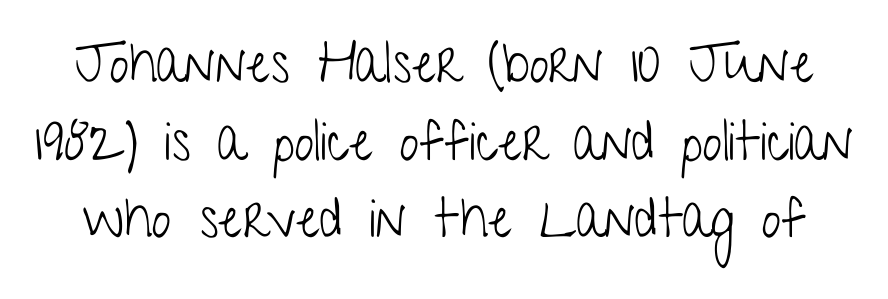
Vertical strokes here are truly vertical. Vertical spacing — default. A clean baseline with only descenders dipping below it. Do the characters align in a grid? No, the font is proportional. Note: no serifs on the glyphs. Does extra space separate the letters? No, they use regular spacing.
